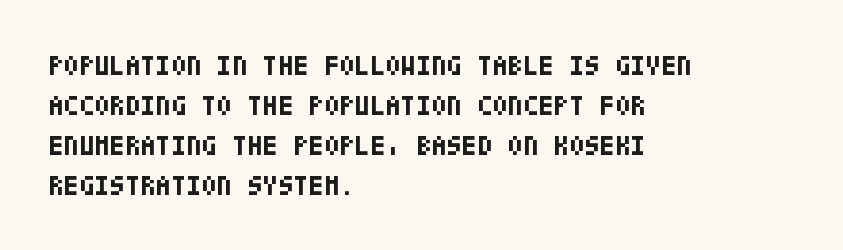
The image shows 28 px bold, condensed sans-serif type, upright; set left-aligned, normal line spacing (1.43x), normal letter spacing, not underlined; low stroke contrast and a large x-height.
